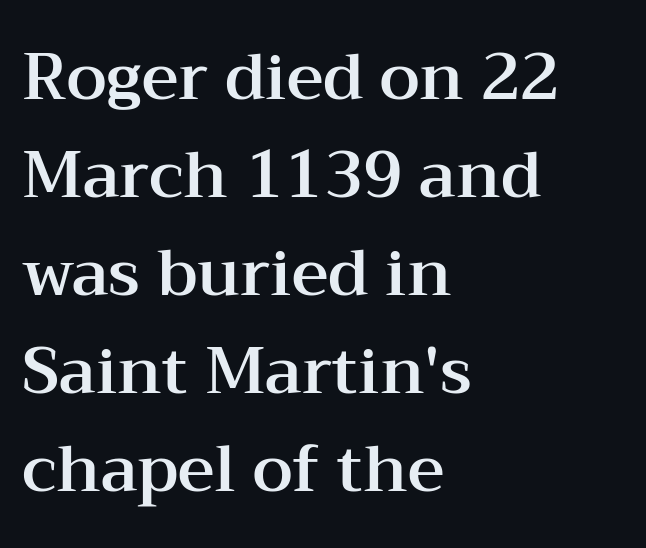
The image shows 64 px wide serif type, upright; set left-aligned, normal line spacing (1.53x), normal letter spacing, not underlined; medium stroke contrast and a medium x-height.
